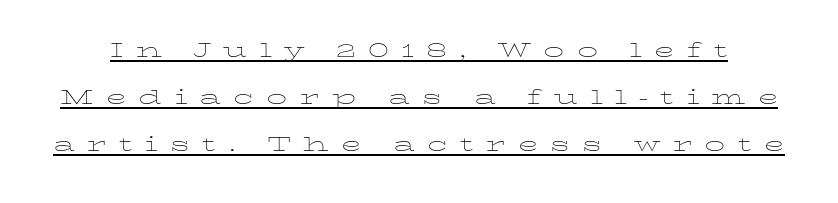
Q: Is the text bold? A: No.
Q: Is the text italic (slanted)? A: No, it is upright.
Q: Is the text underlined? A: Yes.
Q: Is the spacing between letters normal or unusually wide? A: Unusually wide.
